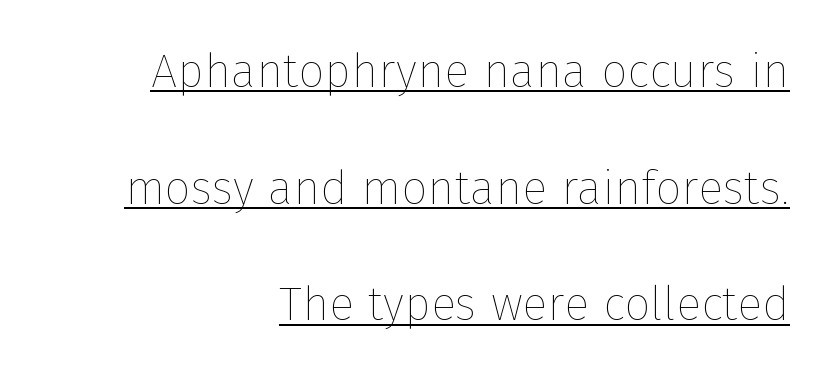
The passage shown is underscored from start to finish. Regarding leading, the lines here are spaced well apart. Every row of glyphs terminates at an identical x-position on the right. These lines keep a tight, regular rhythm from letter to letter. Here the designer chose a conventional face with non-uniform glyph widths.
